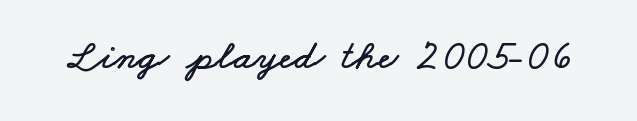
Tracking value appears to be zero — textbook default spacing. Anything drawn beneath the words? Only blank space. Spacing verdict: proportional, widths tailored to each character.
